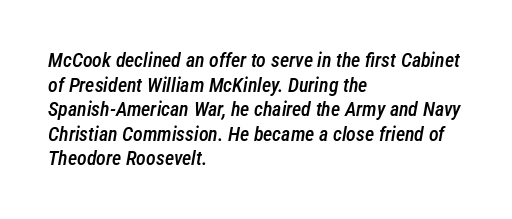
{"italic": "yes", "lean": "right", "slant_degrees": 12, "bold": "semi", "underline": "no", "align": "left", "line_spacing_ratio": 1.23, "letter_spacing": "normal", "letter_spacing_em": 0.0, "glyph_px": 20}
